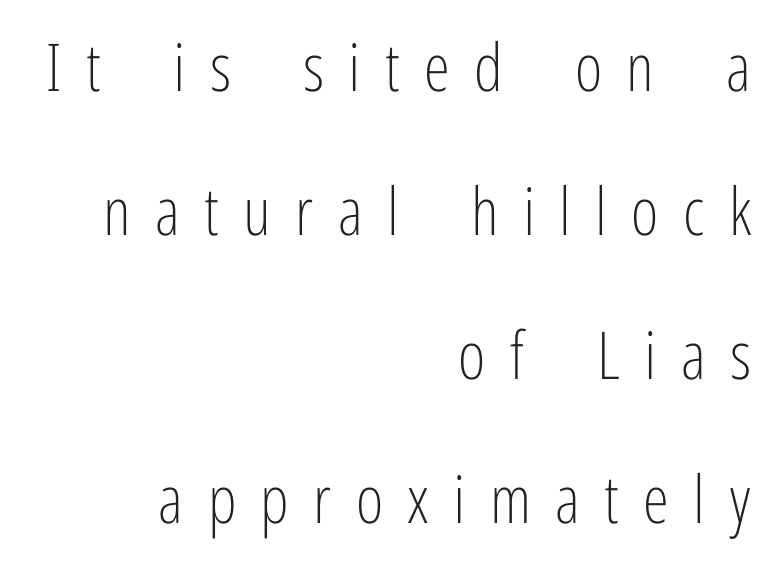
Q: Is the text bold? A: No.
Q: Is the text italic (slanted)? A: No, it is upright.
Q: Is the typeface a serif or a sans-serif typeface? A: Sans-serif.
Q: Is the text underlined? A: No.
Q: How is the paragraph aligned? A: Right-aligned.
Q: Is the spacing between letters normal or unusually wide? A: Unusually wide.
Q: Is the spacing between lines tight, normal or loose? A: Loose.
Q: Width (condensed, normal, or wide)? A: Condensed.
Q: Stroke contrast? A: Low.
Q: x-height? A: Medium.
Q: Monospaced? A: No.
